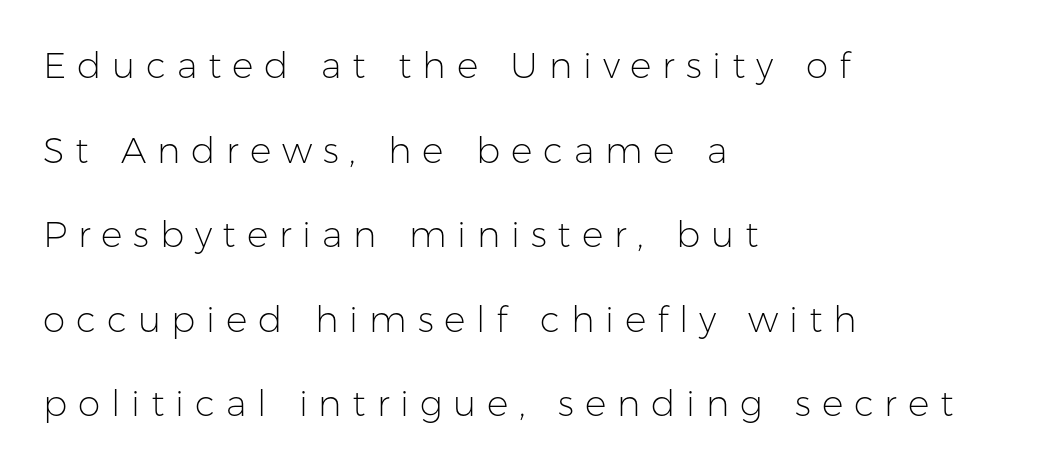
Q: Is the text bold? A: No.
Q: Is the text italic (slanted)? A: No, it is upright.
Q: Is the typeface a serif or a sans-serif typeface? A: Sans-serif.
Q: Is the text underlined? A: No.
Q: How is the paragraph aligned? A: Left-aligned.
Q: Is the spacing between letters normal or unusually wide? A: Unusually wide.
Q: Is the spacing between lines tight, normal or loose? A: Loose.
Q: Width (condensed, normal, or wide)? A: Normal.
Q: Stroke contrast? A: Low.
Q: x-height? A: Medium.
Q: Monospaced? A: No.
